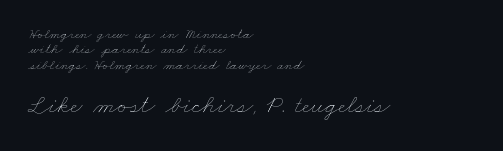
Q: Is the text bold? A: No.
Q: Is the text underlined? A: No.
Q: How is the paragraph aligned? A: Left-aligned.
Q: Is the spacing between letters normal or unusually wide? A: Normal.
Q: Is the spacing between lines tight, normal or loose? A: Tight.
Q: Which block of text is set in a larger size, the first (top) or the second (bottom)? A: The second (bottom) one.
